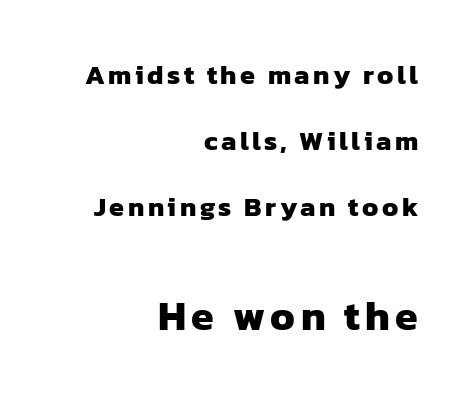
Q: Is the text bold? A: Yes.
Q: Is the typeface a serif or a sans-serif typeface? A: Sans-serif.
Q: Is the text underlined? A: No.
Q: How is the paragraph aligned? A: Right-aligned.
Q: Is the spacing between lines tight, normal or loose? A: Loose.
Q: Which block of text is set in a larger size, the first (top) or the second (bottom)? A: The second (bottom) one.
Q: Width (condensed, normal, or wide)? A: Normal.
Q: Stroke contrast? A: Low.
Q: x-height? A: Medium.
Q: Monospaced? A: No.
